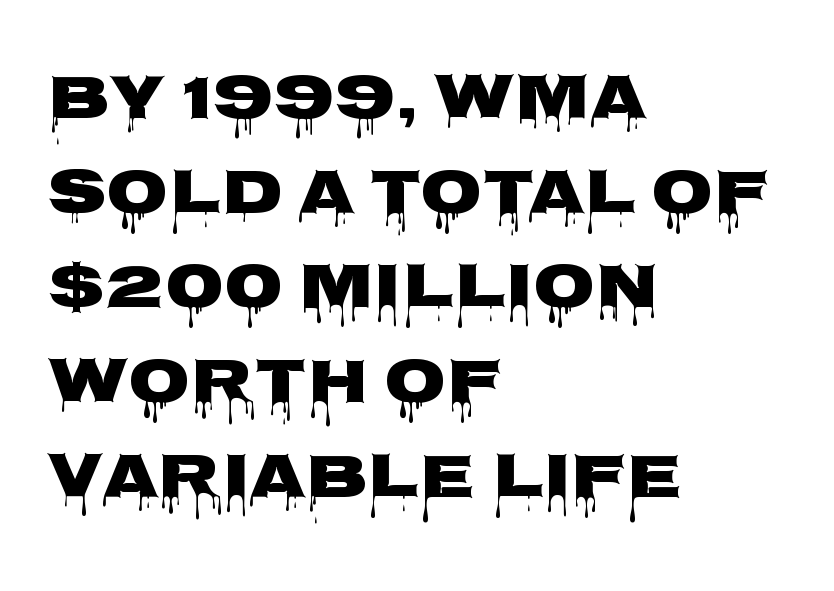
Q: Is the text bold? A: Yes.
Q: Is the text italic (slanted)? A: No, it is upright.
Q: Is the typeface a serif or a sans-serif typeface? A: Sans-serif.
Q: Is the text underlined? A: No.
Q: How is the paragraph aligned? A: Left-aligned.
Q: Is the spacing between letters normal or unusually wide? A: Normal.
Q: Is the spacing between lines tight, normal or loose? A: Normal.
Q: Width (condensed, normal, or wide)? A: Wide.
Q: Stroke contrast? A: Low.
Q: x-height? A: Large.
Q: Monospaced? A: No.
